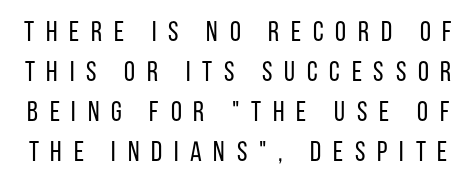
The image shows 28 px regular-weight, condensed sans-serif type, upright; set normal line spacing (1.43x), unusually wide letter spacing (+0.42 em), not underlined; low stroke contrast and a large x-height.
